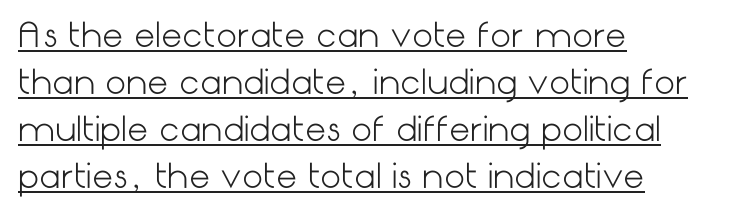
What decoration does the sample have? An underline. The passage shown is typeset with a sans-serif family. When letters stand straight like this, we call the style roman or upright. The rows are spaced the way most documents space them.
